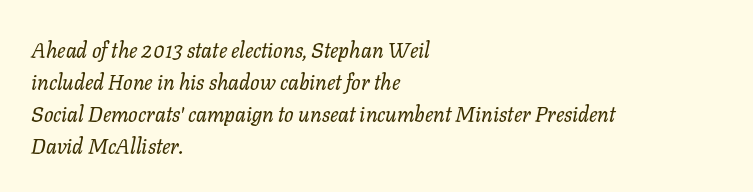
Counters stay open thanks to moderate or lighter strokes. Caption: multi-line text, flush left, ragged right. Rendered with sloped, italic letterforms. Letter spacing: default. Vertical spacing — default. Clear beneath every line of the passage.
